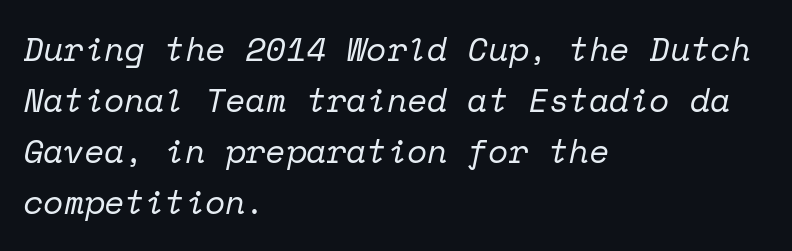
{"serif": "yes", "italic": "yes", "lean": "right", "slant_degrees": 12, "bold": "no", "weight": "regular", "width": "normal", "stroke_contrast": "low", "x_height": "medium", "monospaced": "yes", "underline": "no", "align": "left", "line_spacing": "normal", "line_spacing_ratio": 1.55, "letter_spacing": "normal", "letter_spacing_em": 0.0, "glyph_px": 33}
